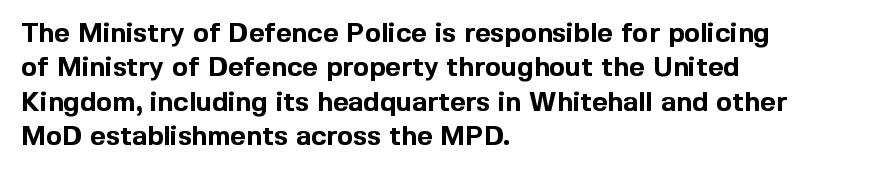
{"italic": "no", "bold": "yes", "underline": "no", "align": "left", "line_spacing": "normal", "line_spacing_ratio": 1.27, "letter_spacing": "normal", "letter_spacing_em": 0.0, "glyph_px": 27}
